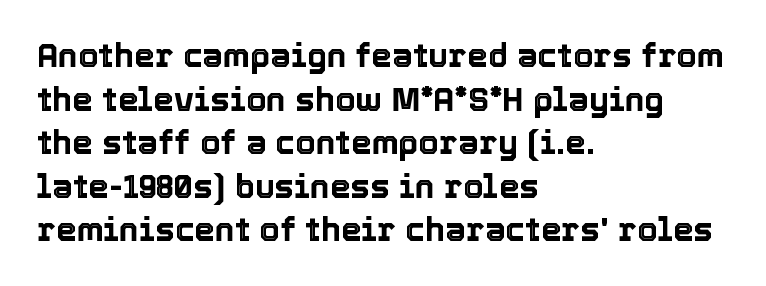
{"italic": "no", "width": "normal", "x_height": "medium", "monospaced": "no", "underline": "no", "align": "left", "line_spacing": "normal", "line_spacing_ratio": 1.32, "letter_spacing": "normal", "letter_spacing_em": 0.0, "glyph_px": 33}
